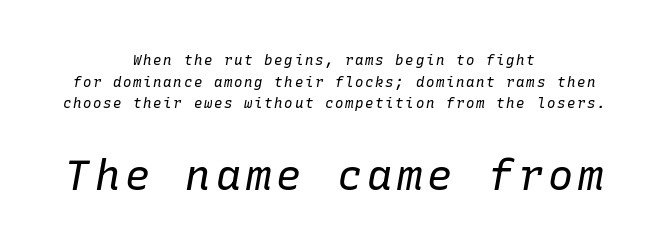
{"italic": "yes", "lean": "right", "slant_degrees": 10, "bold": "no", "weight": "regular", "width": "normal", "stroke_contrast": "low", "x_height": "medium", "monospaced": "yes", "underline": "no", "align": "center", "line_spacing": "normal", "line_spacing_ratio": 1.55, "larger_block": "second", "size_ratio": 3.0, "glyph_px": 42}
